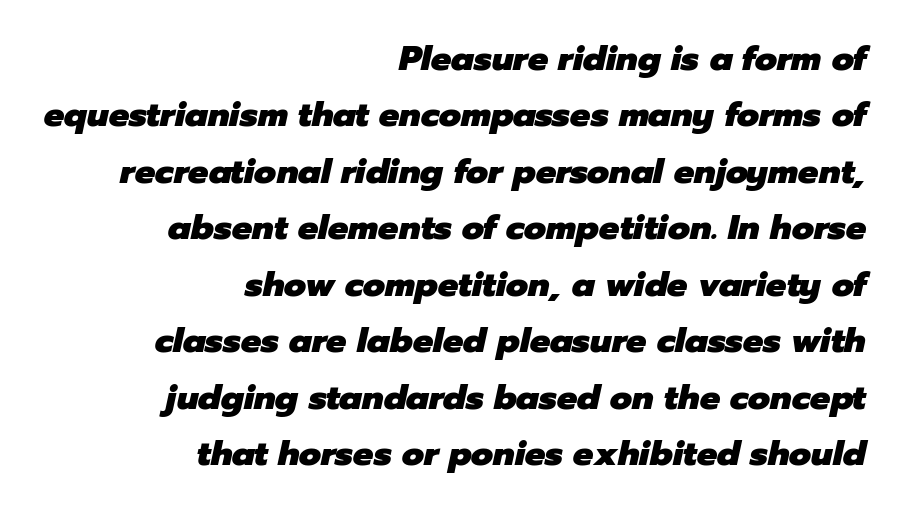
{"italic": "yes", "lean": "right", "slant_degrees": 12, "bold": "yes", "weight": "heavy", "width": "normal", "stroke_contrast": "low", "x_height": "medium", "monospaced": "no", "underline": "no", "align": "right", "line_spacing": "normal", "line_spacing_ratio": 1.66, "letter_spacing": "normal", "letter_spacing_em": 0.0, "glyph_px": 34}
